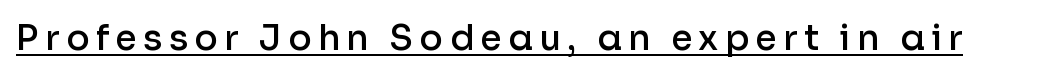
The image shows 35 px semibold sans-serif type, upright; set underlined; low stroke contrast and a medium x-height.
